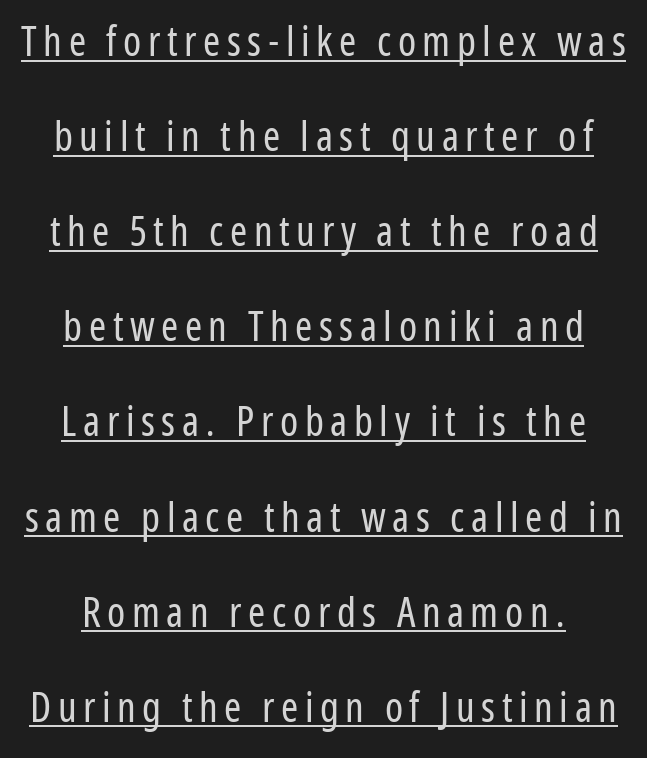
The image shows 41 px regular-weight, condensed sans-serif type, upright; set loose line spacing (2.32x), underlined; low stroke contrast and a medium x-height.
